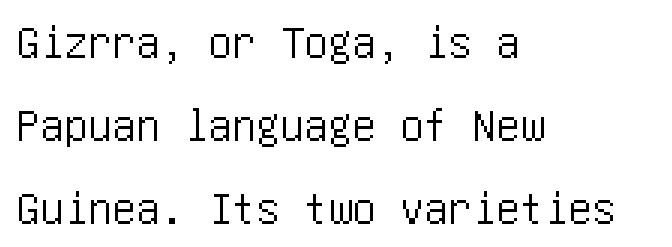
The image shows 48 px condensed sans-serif type, upright; set left-aligned, line spacing 1.73x, normal letter spacing, not underlined; low stroke contrast and a large x-height.
